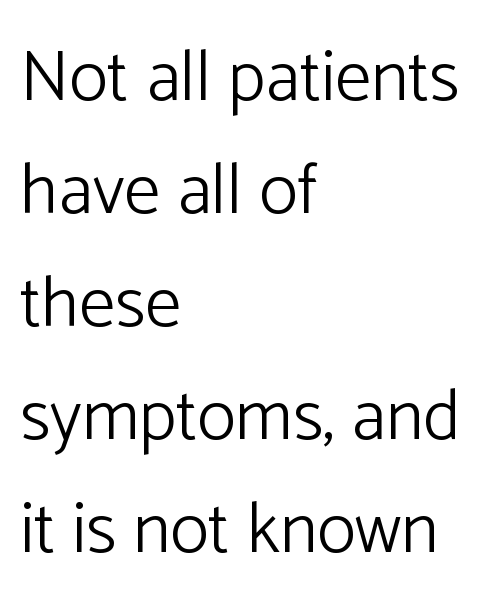
Q: Is the text bold? A: No.
Q: Is the text italic (slanted)? A: No, it is upright.
Q: Is the typeface a serif or a sans-serif typeface? A: Sans-serif.
Q: Is the text underlined? A: No.
Q: How is the paragraph aligned? A: Left-aligned.
Q: Is the spacing between letters normal or unusually wide? A: Normal.
Q: Is the spacing between lines tight, normal or loose? A: Normal.
Q: Width (condensed, normal, or wide)? A: Normal.
Q: Stroke contrast? A: Low.
Q: x-height? A: Medium.
Q: Monospaced? A: No.
